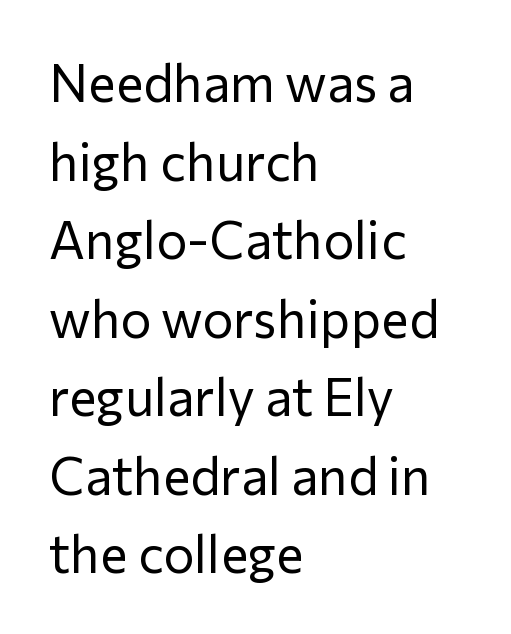
{"serif": "no", "italic": "no", "bold": "no", "weight": "regular", "width": "normal", "stroke_contrast": "low", "x_height": "medium", "monospaced": "no", "underline": "no", "align": "left", "line_spacing": "normal", "line_spacing_ratio": 1.51, "letter_spacing": "normal", "letter_spacing_em": 0.0, "glyph_px": 52}
